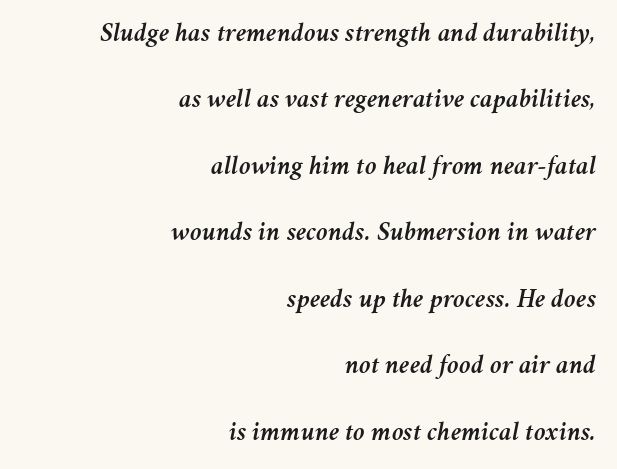
{"italic": "yes", "lean": "right", "slant_degrees": 11, "underline": "no", "align": "right", "line_spacing": "loose", "line_spacing_ratio": 2.46, "letter_spacing": "normal", "letter_spacing_em": 0.0, "glyph_px": 27}
